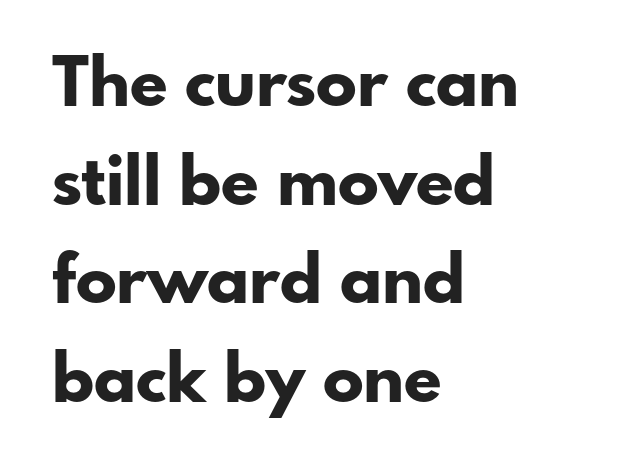
{"serif": "no", "italic": "no", "bold": "yes", "weight": "bold", "width": "normal", "stroke_contrast": "low", "x_height": "small", "monospaced": "no", "underline": "no", "align": "left", "line_spacing": "normal", "line_spacing_ratio": 1.45, "letter_spacing": "normal", "letter_spacing_em": 0.0, "glyph_px": 68}
